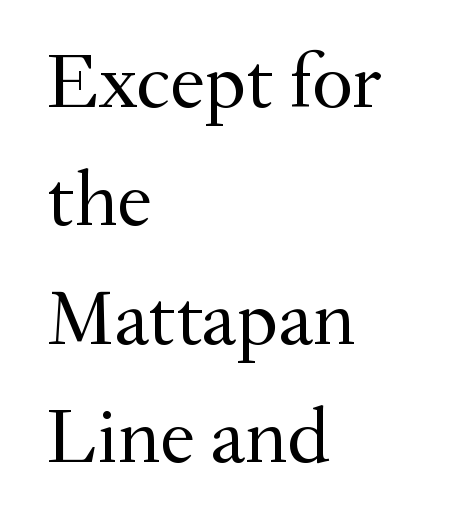
Each new line begins a customary step beneath the previous one. The strokes carry an ordinary text weight at most. The area under the type is left untouched. Left-aligned paragraph, ragged on the right. The letterforms sit shoulder to shoulder at normal distance.
